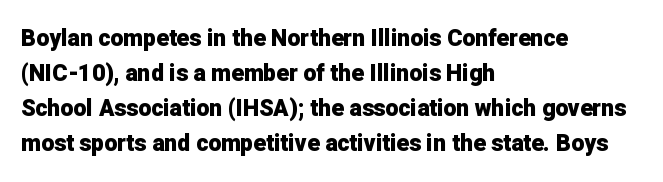
Q: Is the text bold? A: Yes.
Q: Is the text italic (slanted)? A: No, it is upright.
Q: Is the text underlined? A: No.
Q: How is the paragraph aligned? A: Left-aligned.
Q: Is the spacing between letters normal or unusually wide? A: Normal.
Q: Is the spacing between lines tight, normal or loose? A: Normal.
